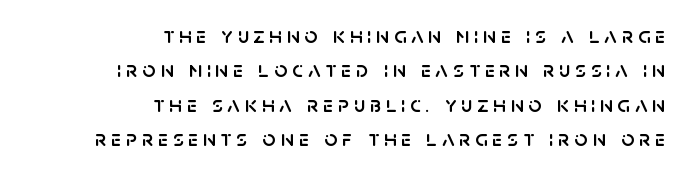
Q: Is the text italic (slanted)? A: No, it is upright.
Q: Is the text underlined? A: No.
Q: How is the paragraph aligned? A: Right-aligned.
Q: Is the spacing between letters normal or unusually wide? A: Unusually wide.
Q: Is the spacing between lines tight, normal or loose? A: Normal.
